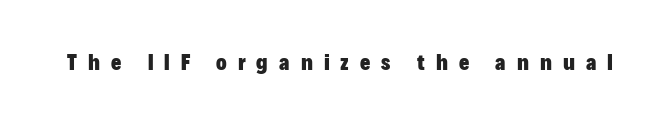
The letters stand upright; this is a roman face. On the weight axis this lands at bold, roughly 700. This rendering features lettering with no underline. Caption: expanded tracking, letters set apart.
